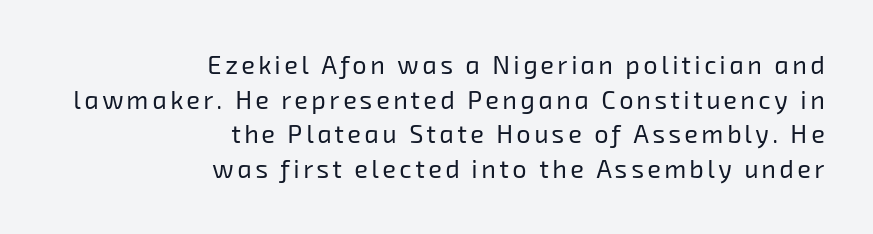
{"bold": "no", "underline": "no", "align": "right", "line_spacing": "normal", "line_spacing_ratio": 1.39, "glyph_px": 25}
